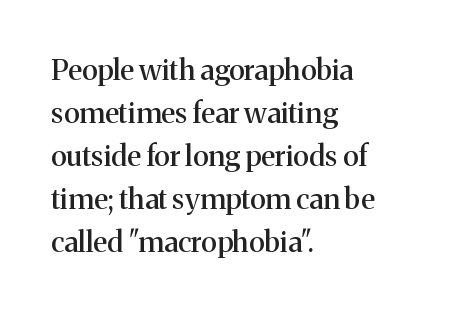
Q: Is the text italic (slanted)? A: No, it is upright.
Q: Is the typeface a serif or a sans-serif typeface? A: Serif.
Q: Is the text underlined? A: No.
Q: How is the paragraph aligned? A: Left-aligned.
Q: Is the spacing between letters normal or unusually wide? A: Normal.
Q: Is the spacing between lines tight, normal or loose? A: Normal.
Q: Width (condensed, normal, or wide)? A: Normal.
Q: Stroke contrast? A: Medium.
Q: x-height? A: Medium.
Q: Monospaced? A: No.
